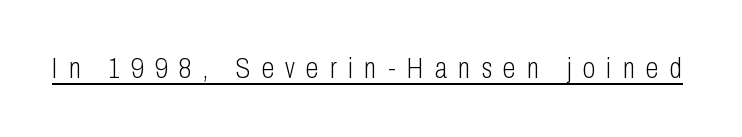
Q: Is the text bold? A: No.
Q: Is the text italic (slanted)? A: No, it is upright.
Q: Is the typeface a serif or a sans-serif typeface? A: Sans-serif.
Q: Is the text underlined? A: Yes.
Q: Is the spacing between letters normal or unusually wide? A: Unusually wide.
Q: Width (condensed, normal, or wide)? A: Condensed.
Q: Stroke contrast? A: Low.
Q: x-height? A: Medium.
Q: Monospaced? A: No.
